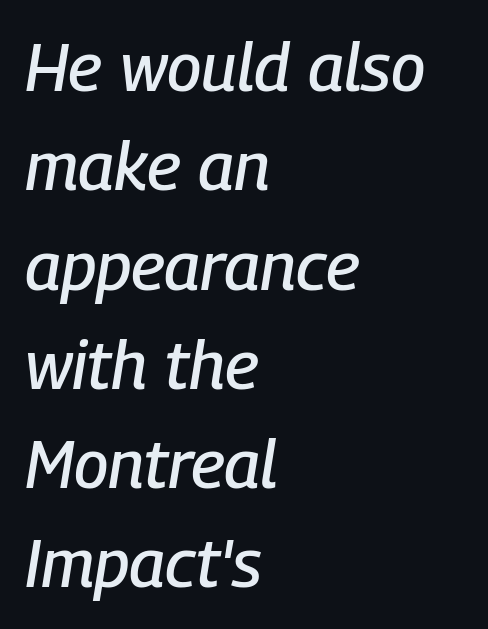
{"italic": "yes", "lean": "right", "slant_degrees": 9, "width": "condensed", "stroke_contrast": "low", "x_height": "medium", "monospaced": "no", "underline": "no", "align": "left", "line_spacing": "normal", "line_spacing_ratio": 1.46, "letter_spacing": "normal", "letter_spacing_em": 0.0, "glyph_px": 68}
